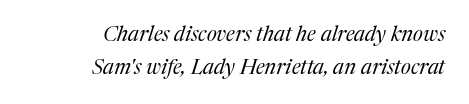
Q: Is the text bold? A: No.
Q: Is the text italic (slanted)? A: Yes, it leans right by about 17 degrees.
Q: Is the text underlined? A: No.
Q: How is the paragraph aligned? A: Right-aligned.
Q: Is the spacing between letters normal or unusually wide? A: Normal.
Q: Is the spacing between lines tight, normal or loose? A: Normal.
